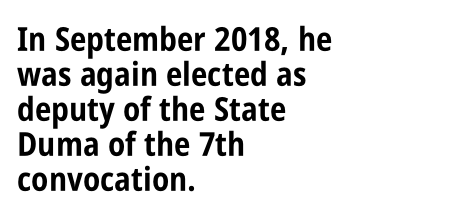
{"serif": "no", "italic": "no", "bold": "yes", "weight": "bold", "width": "condensed", "stroke_contrast": "low", "x_height": "large", "monospaced": "no", "underline": "no", "align": "left", "line_spacing": "tight", "line_spacing_ratio": 1.06, "letter_spacing": "normal", "letter_spacing_em": 0.0, "glyph_px": 33}
